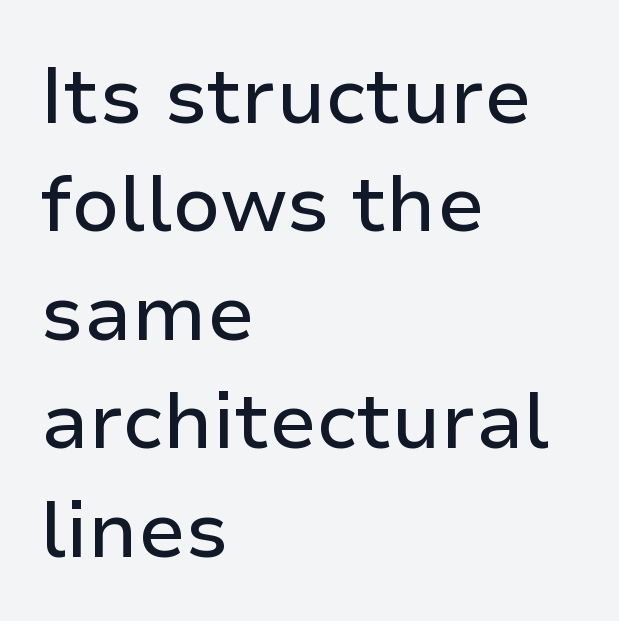
Descenders are the only things crossing below the line. A typesetter would label this face a sans. Is there much room between lines? A standard amount, neither cramped nor airy. One-word summary of the alignment: left. Nope, not italic — everything's standing straight. Tracking value appears to be zero — textbook default spacing.
